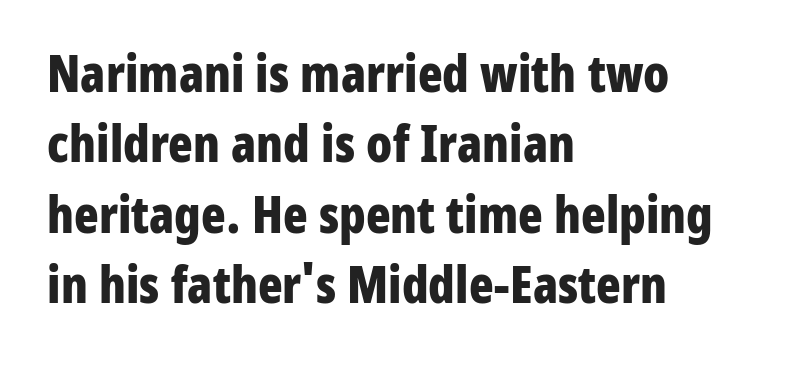
Q: Is the text bold? A: Yes.
Q: Is the text italic (slanted)? A: No, it is upright.
Q: Is the typeface a serif or a sans-serif typeface? A: Sans-serif.
Q: Is the text underlined? A: No.
Q: How is the paragraph aligned? A: Left-aligned.
Q: Is the spacing between letters normal or unusually wide? A: Normal.
Q: Is the spacing between lines tight, normal or loose? A: Normal.
Q: Width (condensed, normal, or wide)? A: Condensed.
Q: Stroke contrast? A: Low.
Q: x-height? A: Medium.
Q: Monospaced? A: No.
